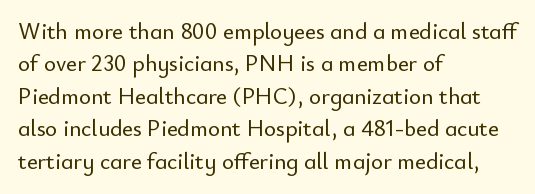
{"italic": "no", "underline": "no", "align": "left", "line_spacing": "normal", "line_spacing_ratio": 1.41, "letter_spacing": "normal", "letter_spacing_em": 0.0, "glyph_px": 23}
